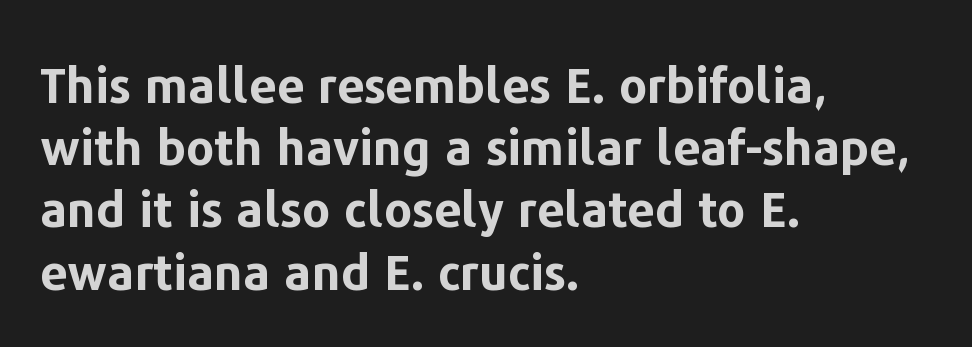
Stroke terminals: plain, sans-serif. Where is the straight margin? On the left. I'd describe the lettering as bold — thick and assertive. Summary of vertical rhythm: regular, with standard interline spacing.
